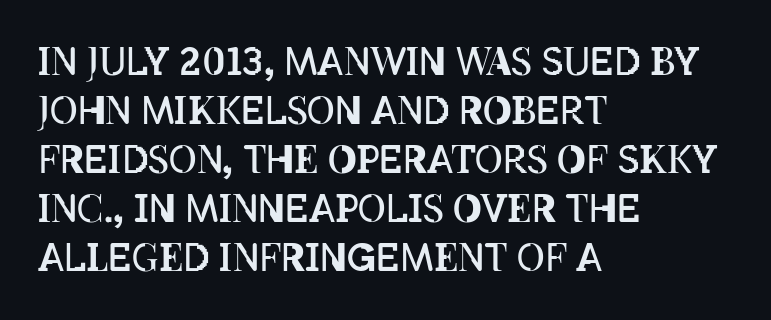
{"italic": "no", "bold": "no", "weight": "regular", "width": "condensed", "stroke_contrast": "low", "x_height": "large", "monospaced": "no", "underline": "no", "align": "left", "line_spacing": "normal", "line_spacing_ratio": 1.29, "letter_spacing": "normal", "letter_spacing_em": 0.0, "glyph_px": 38}
